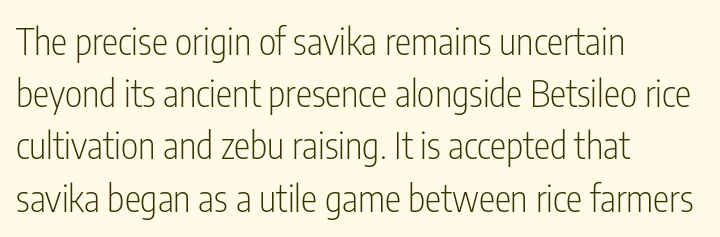
{"serif": "no", "italic": "no", "bold": "no", "weight": "light", "width": "condensed", "stroke_contrast": "low", "x_height": "medium", "monospaced": "no", "underline": "no", "align": "left", "line_spacing": "normal", "line_spacing_ratio": 1.41, "letter_spacing": "normal", "letter_spacing_em": 0.0, "glyph_px": 37}
